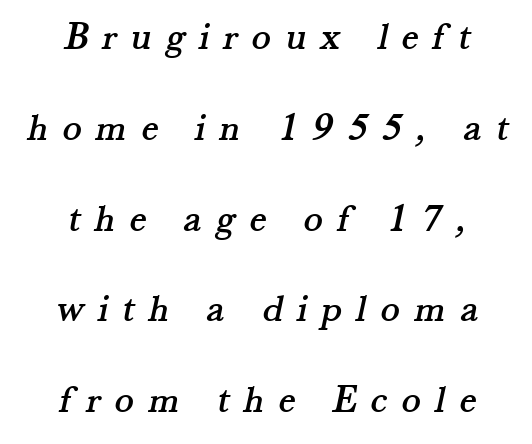
The image shows 40 px serif type; set centered, loose line spacing (2.27x), unusually wide letter spacing (+0.35 em), not underlined; medium stroke contrast and a small x-height.
